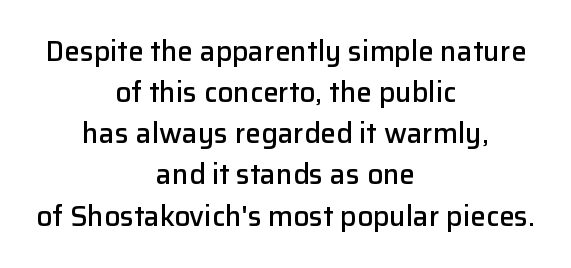
The image shows 28 px semibold sans-serif type, upright; set centered, normal line spacing (1.47x), normal letter spacing, not underlined; low stroke contrast and a medium x-height.
